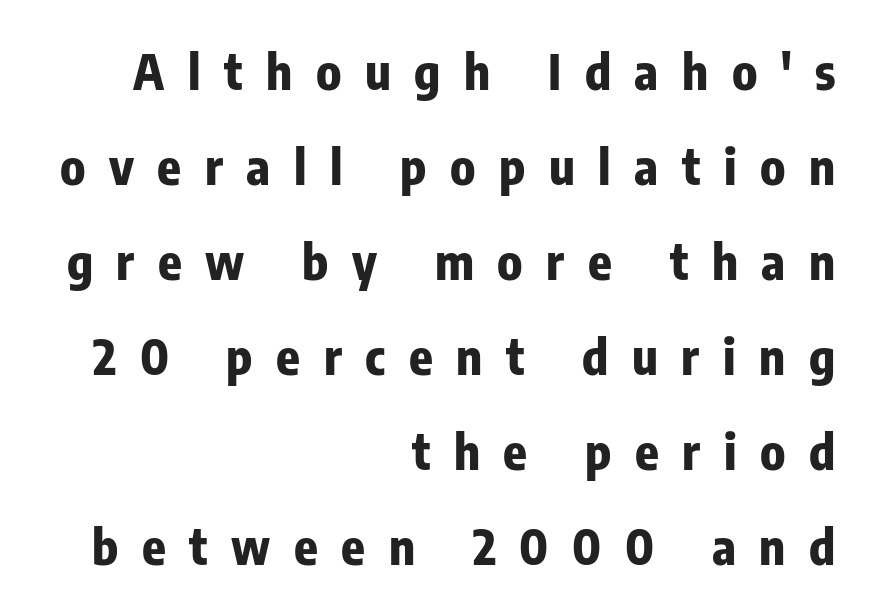
Q: Is the text bold? A: Yes.
Q: Is the text italic (slanted)? A: No, it is upright.
Q: Is the typeface a serif or a sans-serif typeface? A: Sans-serif.
Q: Is the text underlined? A: No.
Q: How is the paragraph aligned? A: Right-aligned.
Q: Is the spacing between letters normal or unusually wide? A: Unusually wide.
Q: Is the spacing between lines tight, normal or loose? A: Loose.
Q: Width (condensed, normal, or wide)? A: Condensed.
Q: Stroke contrast? A: Low.
Q: x-height? A: Medium.
Q: Monospaced? A: No.
